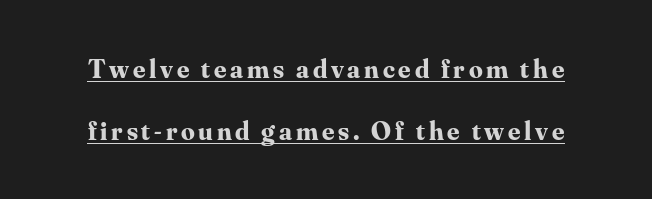
The image shows 27 px bold type, upright; set loose line spacing (2.31x), underlined.
